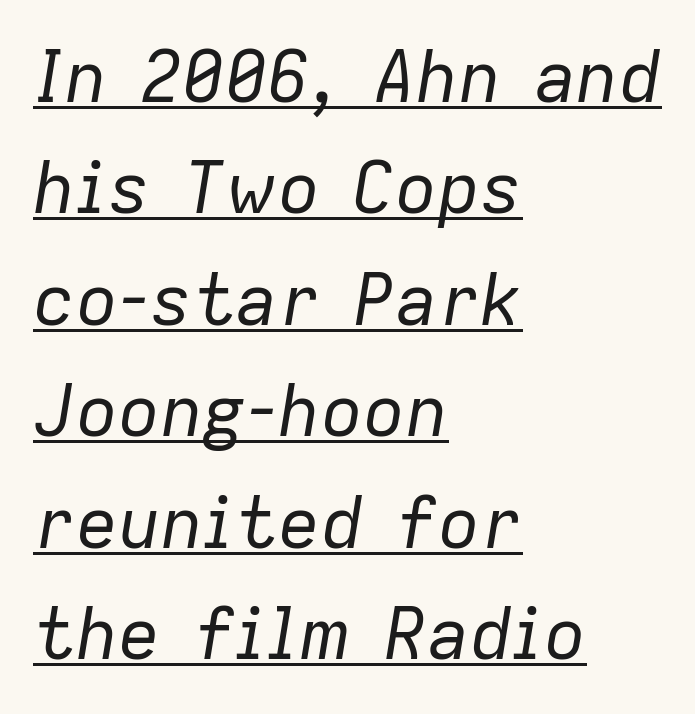
{"italic": "yes", "lean": "right", "slant_degrees": 9, "bold": "no", "weight": "regular", "width": "normal", "stroke_contrast": "low", "x_height": "medium", "monospaced": "no", "underline": "yes", "align": "left", "line_spacing": "normal", "line_spacing_ratio": 1.57, "letter_spacing": "normal", "letter_spacing_em": 0.0, "glyph_px": 71}
